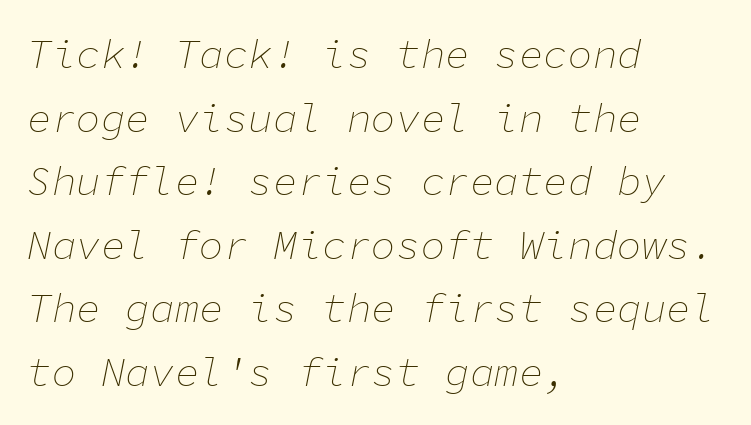
The image shows 41 px thin type, italic (leaning right), monospaced; set left-aligned, normal line spacing (1.55x), normal letter spacing, not underlined; low stroke contrast and a medium x-height.
